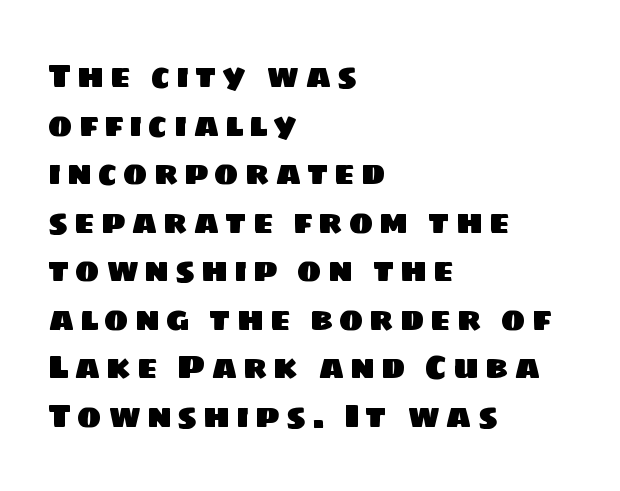
Q: Is the typeface a serif or a sans-serif typeface? A: Sans-serif.
Q: Is the text underlined? A: No.
Q: How is the paragraph aligned? A: Left-aligned.
Q: Is the spacing between lines tight, normal or loose? A: Normal.
Q: Width (condensed, normal, or wide)? A: Normal.
Q: Stroke contrast? A: Low.
Q: x-height? A: Large.
Q: Monospaced? A: No.
